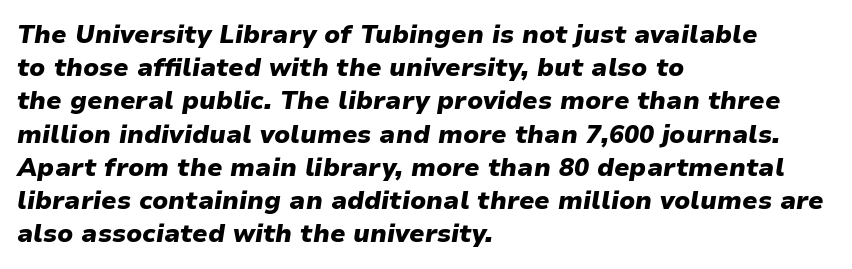
Check under the words: just untouched page. Does the copy run flush right? No — it runs flush left. Designer's note — italics engaged. Vertically, the passage feels balanced, rows spaced as you'd expect. Look at the stroke-to-counter ratio: heavy, a bold. Students, note that the glyphs here touch the page at normal intervals.
